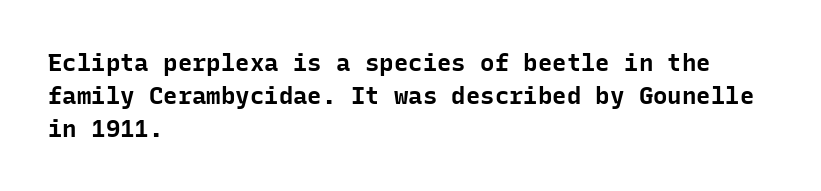
The tracking reads as untouched default to a designer's eye. Check the space under the baseline: it is left empty. The letters stand straight up with perfectly vertical stems. Each line starts at the same left margin while the right side varies. Weight check: bold — yes, fully. These lines sit exactly where default settings would place them.
